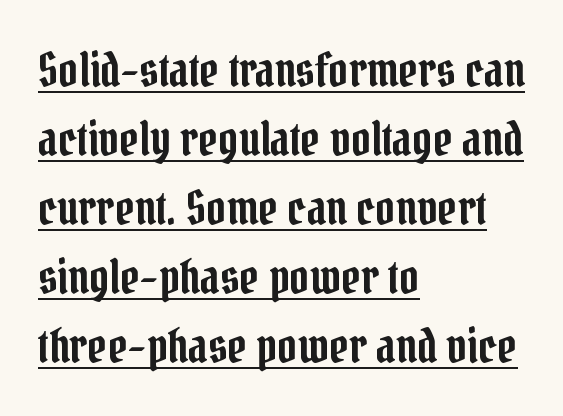
Q: Is the text italic (slanted)? A: No, it is upright.
Q: Is the typeface a serif or a sans-serif typeface? A: Serif.
Q: Is the text underlined? A: Yes.
Q: How is the paragraph aligned? A: Left-aligned.
Q: Is the spacing between letters normal or unusually wide? A: Normal.
Q: Is the spacing between lines tight, normal or loose? A: Normal.
Q: Width (condensed, normal, or wide)? A: Condensed.
Q: Stroke contrast? A: Low.
Q: x-height? A: Medium.
Q: Monospaced? A: No.
